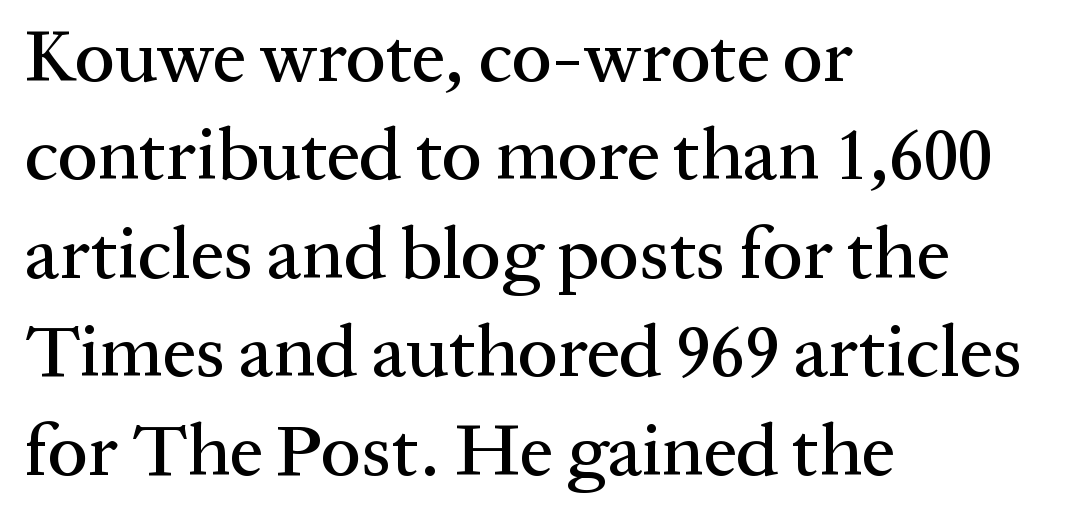
Q: Is the text italic (slanted)? A: No, it is upright.
Q: Is the typeface a serif or a sans-serif typeface? A: Serif.
Q: Is the text underlined? A: No.
Q: How is the paragraph aligned? A: Left-aligned.
Q: Is the spacing between letters normal or unusually wide? A: Normal.
Q: Is the spacing between lines tight, normal or loose? A: Normal.
Q: Width (condensed, normal, or wide)? A: Normal.
Q: Stroke contrast? A: Medium.
Q: x-height? A: Medium.
Q: Monospaced? A: No.
